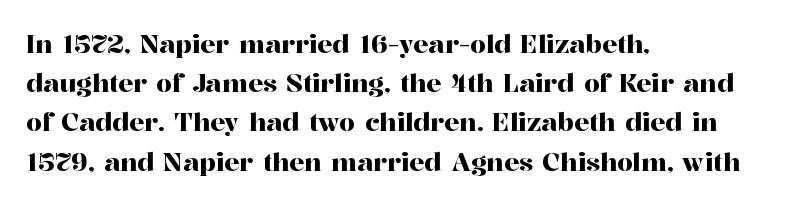
{"italic": "no", "underline": "no", "align": "left", "line_spacing": "normal", "line_spacing_ratio": 1.57, "letter_spacing": "normal", "letter_spacing_em": 0.0, "glyph_px": 25}
